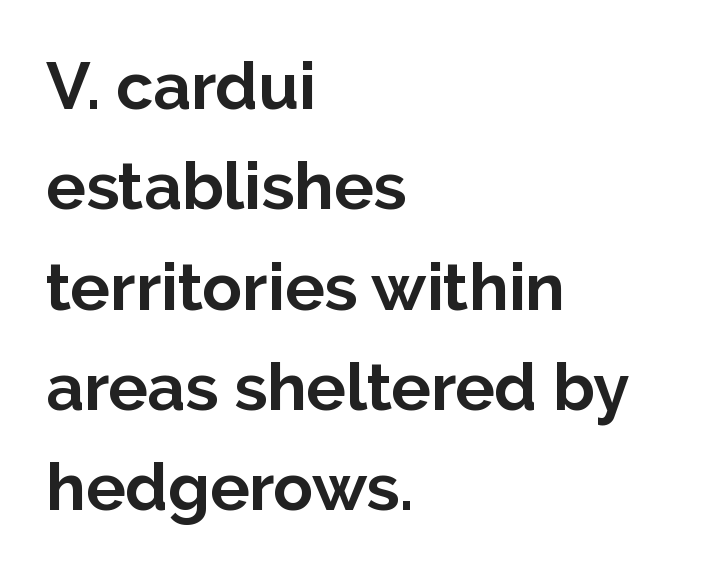
{"serif": "no", "italic": "no", "bold": "yes", "weight": "bold", "width": "normal", "stroke_contrast": "low", "x_height": "medium", "monospaced": "no", "underline": "no", "align": "left", "line_spacing": "normal", "line_spacing_ratio": 1.52, "letter_spacing": "normal", "letter_spacing_em": 0.0, "glyph_px": 66}
